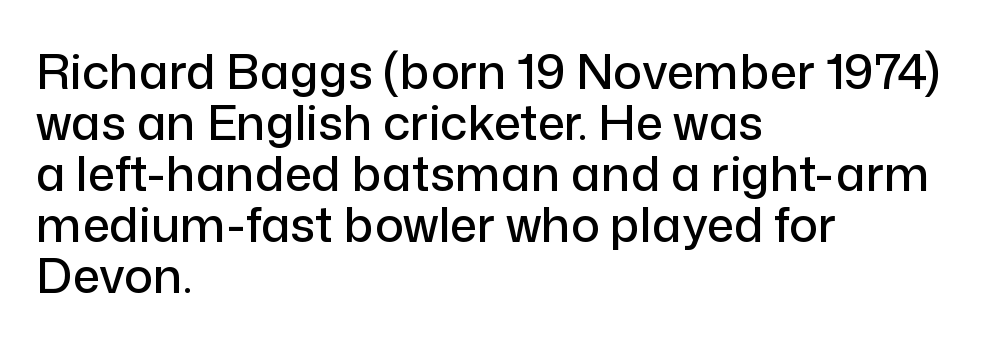
The image shows 48 px sans-serif type, upright; set left-aligned, tight line spacing (1.06x), normal letter spacing, not underlined; low stroke contrast and a medium x-height.
